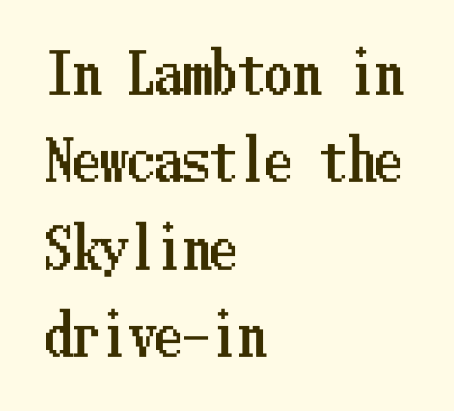
Q: Is the text italic (slanted)? A: No, it is upright.
Q: Is the text underlined? A: No.
Q: How is the paragraph aligned? A: Left-aligned.
Q: Is the spacing between letters normal or unusually wide? A: Normal.
Q: Is the spacing between lines tight, normal or loose? A: Normal.
Q: Width (condensed, normal, or wide)? A: Condensed.
Q: Stroke contrast? A: Low.
Q: x-height? A: Medium.
